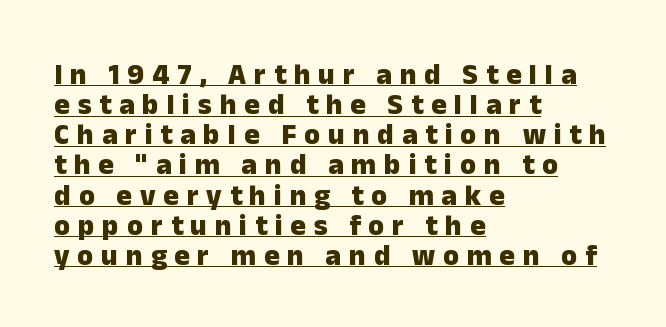
A typesetter would call this proportional, since set widths differ per character. The ragged edge is on the right, which tells us the setting is flush left. If you measured baseline to baseline, you'd find a short distance. A typographer would call this underscored text. There is plenty of visible air inserted between adjacent glyphs. Are there feet on the stems? There aren't — it's a sans.
